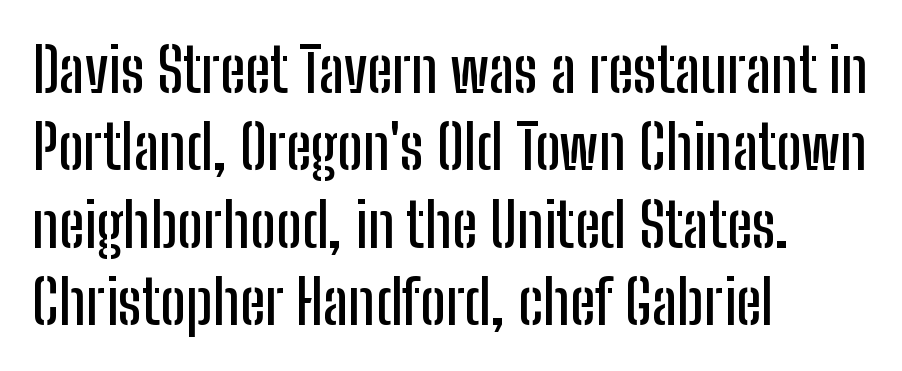
Q: Is the text italic (slanted)? A: No, it is upright.
Q: Is the typeface a serif or a sans-serif typeface? A: Sans-serif.
Q: Is the text underlined? A: No.
Q: How is the paragraph aligned? A: Left-aligned.
Q: Is the spacing between letters normal or unusually wide? A: Normal.
Q: Is the spacing between lines tight, normal or loose? A: Normal.
Q: Width (condensed, normal, or wide)? A: Condensed.
Q: Stroke contrast? A: Low.
Q: x-height? A: Medium.
Q: Monospaced? A: No.
